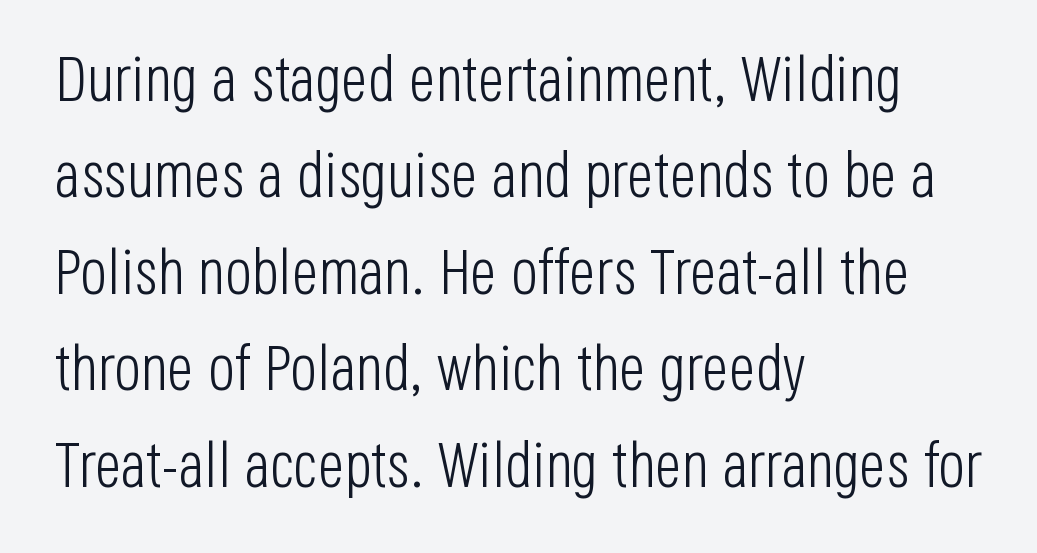
Q: Is the text bold? A: No.
Q: Is the text italic (slanted)? A: No, it is upright.
Q: Is the typeface a serif or a sans-serif typeface? A: Sans-serif.
Q: Is the text underlined? A: No.
Q: How is the paragraph aligned? A: Left-aligned.
Q: Is the spacing between letters normal or unusually wide? A: Normal.
Q: Is the spacing between lines tight, normal or loose? A: Normal.
Q: Width (condensed, normal, or wide)? A: Condensed.
Q: Stroke contrast? A: Low.
Q: x-height? A: Large.
Q: Monospaced? A: No.
